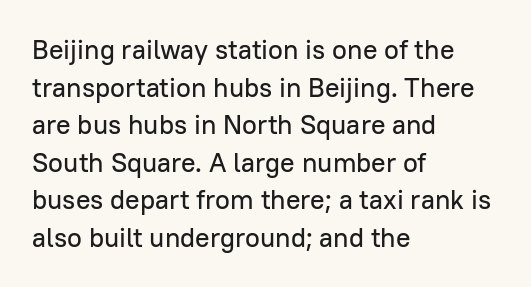
Plain, unruled lines of type. The lines in this sample share a left origin and differ only in where they stop. The specimen reads as upright at a glance. Letter spacing: default. If you measured baseline to baseline, you'd find a middling distance.
